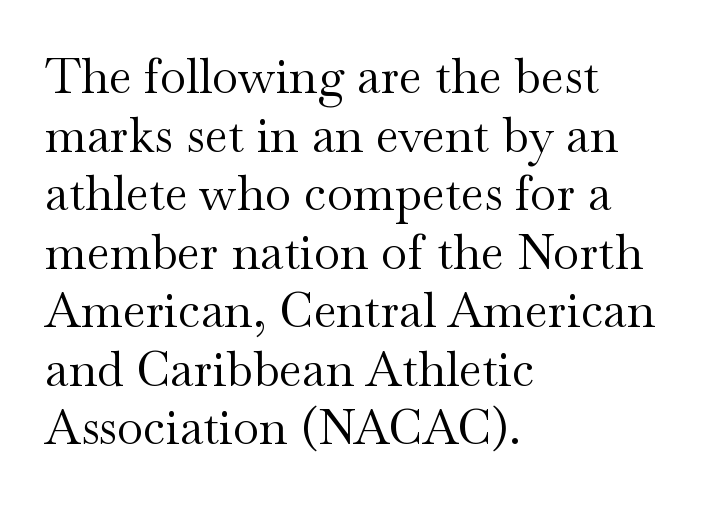
Q: Is the text bold? A: No.
Q: Is the text italic (slanted)? A: No, it is upright.
Q: Is the typeface a serif or a sans-serif typeface? A: Serif.
Q: Is the text underlined? A: No.
Q: How is the paragraph aligned? A: Left-aligned.
Q: Is the spacing between letters normal or unusually wide? A: Normal.
Q: Width (condensed, normal, or wide)? A: Wide.
Q: Stroke contrast? A: Medium.
Q: x-height? A: Small.
Q: Monospaced? A: No.
